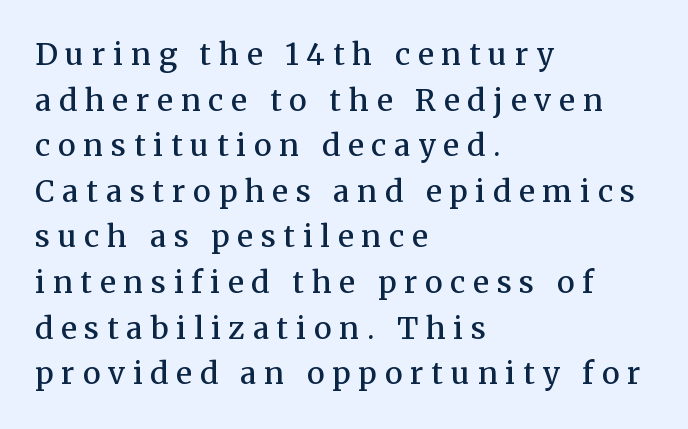
Q: Is the text bold? A: Semi-bold.
Q: Is the text italic (slanted)? A: No, it is upright.
Q: Is the typeface a serif or a sans-serif typeface? A: Serif.
Q: Is the text underlined? A: No.
Q: How is the paragraph aligned? A: Left-aligned.
Q: Is the spacing between letters normal or unusually wide? A: Unusually wide.
Q: Is the spacing between lines tight, normal or loose? A: Normal.
Q: Width (condensed, normal, or wide)? A: Normal.
Q: Stroke contrast? A: Medium.
Q: x-height? A: Medium.
Q: Monospaced? A: No.
